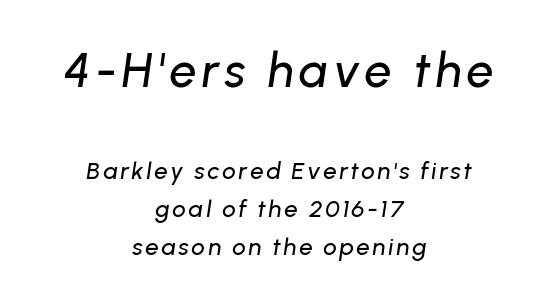
Size contrast runs from large at the top to small at the bottom. The text block is weighted toward neither margin, spreading evenly from the middle. Students, observe: this is what conventionally led text looks like. Proportional: the letters do not fall into vertical columns. Characters are canted at an angle relative to the baseline's perpendicular.
